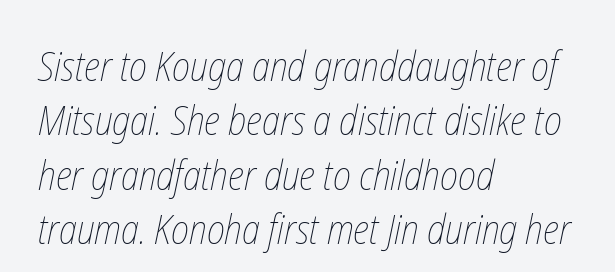
Horizontal bands of white between lines are of average thickness. Tracking value appears to be zero — textbook default spacing. These lines are set flush left with a ragged right edge. Compared with a typical body face, this is equally light or lighter still. This sample has the flowing, uneven cadence of proportional lettering.
